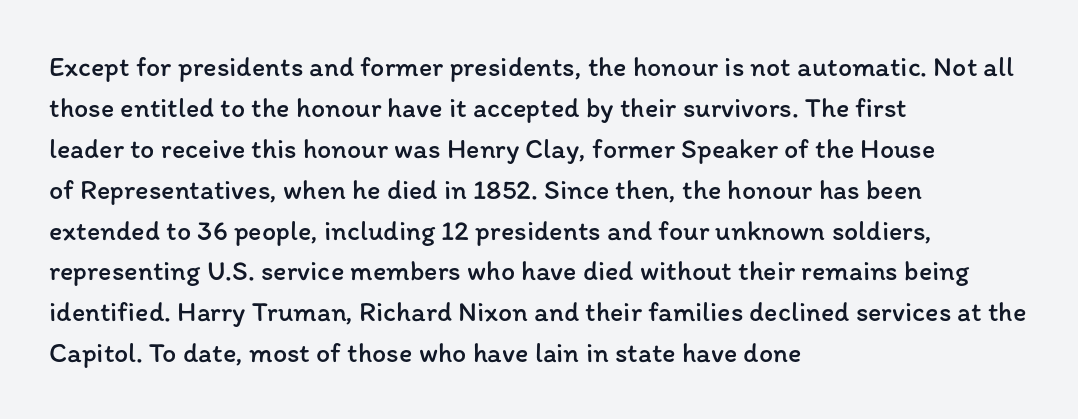
The image shows 28 px regular-weight type, upright; set left-aligned, normal line spacing (1.46x), normal letter spacing, not underlined; low stroke contrast and a medium x-height.
